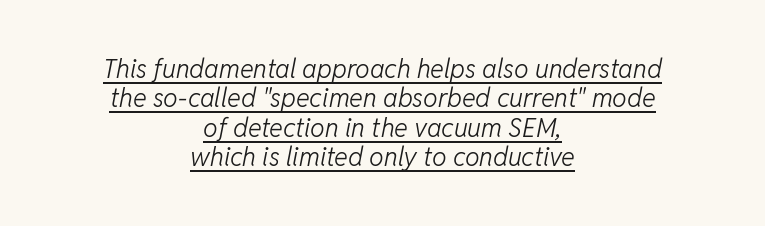
{"italic": "yes", "lean": "right", "slant_degrees": 11, "bold": "no", "underline": "yes", "align": "center", "line_spacing": "tight", "line_spacing_ratio": 1.13, "letter_spacing": "normal", "letter_spacing_em": 0.0, "glyph_px": 26}
